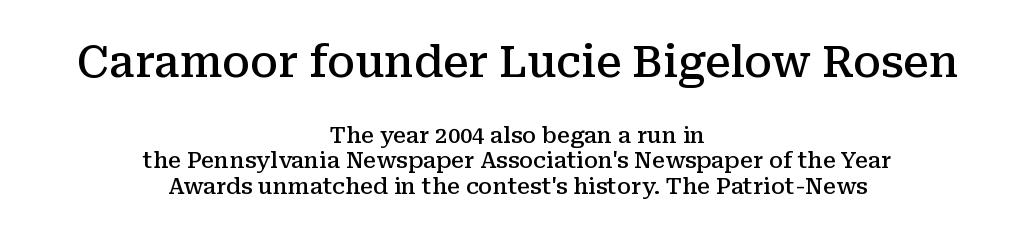
Q: Is the text bold? A: Semi-bold.
Q: Is the text italic (slanted)? A: No, it is upright.
Q: Is the typeface a serif or a sans-serif typeface? A: Serif.
Q: Is the text underlined? A: No.
Q: How is the paragraph aligned? A: Centered.
Q: Is the spacing between letters normal or unusually wide? A: Normal.
Q: Which block of text is set in a larger size, the first (top) or the second (bottom)? A: The first (top) one.
Q: Width (condensed, normal, or wide)? A: Normal.
Q: Stroke contrast? A: Medium.
Q: x-height? A: Medium.
Q: Monospaced? A: No.
